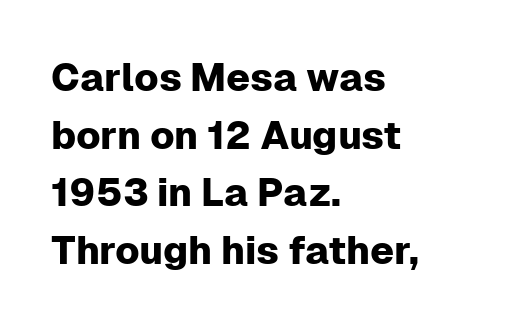
Glyph-to-glyph distance matches everyday printed text. Upright lettering throughout. Vertically, the passage feels balanced, rows spaced as you'd expect. Quick note: underline off. These lines are rendered in a variable-pitch font.
